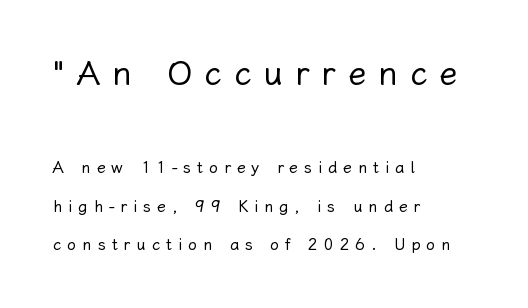
The image shows 33 px regular-weight type, upright; set left-aligned, loose line spacing (2.39x), unusually wide letter spacing (+0.37 em), not underlined; the first (top) block is 2.06x larger; low stroke contrast and a medium x-height.
